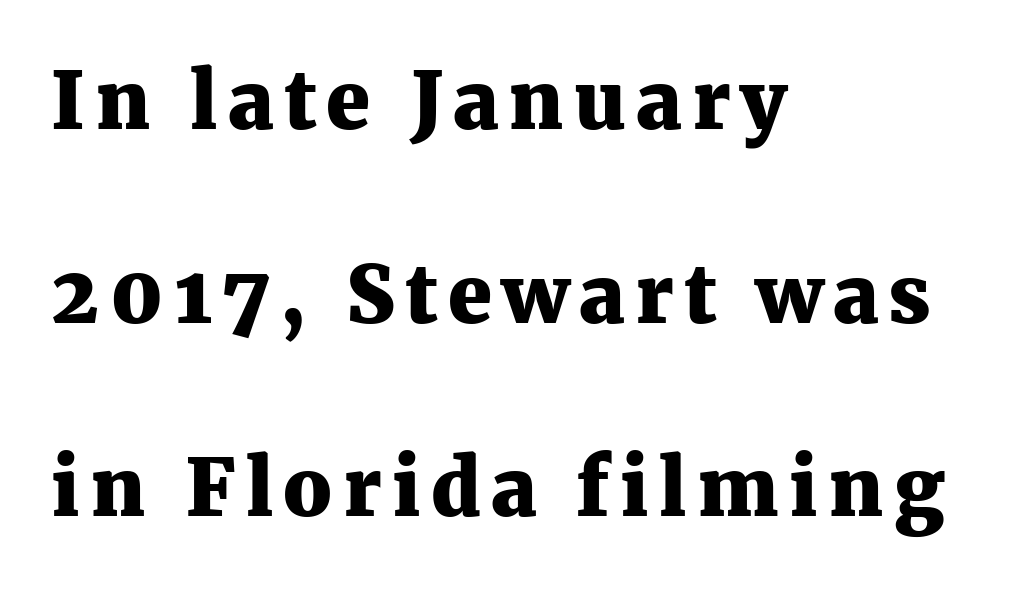
If you measured baseline to baseline, you'd find a long distance. Do the characters align in a grid? No, the font is proportional. Is there any slant? The stems are plumb. Which margin do the lines hug? The left one — the right edge is uneven.
